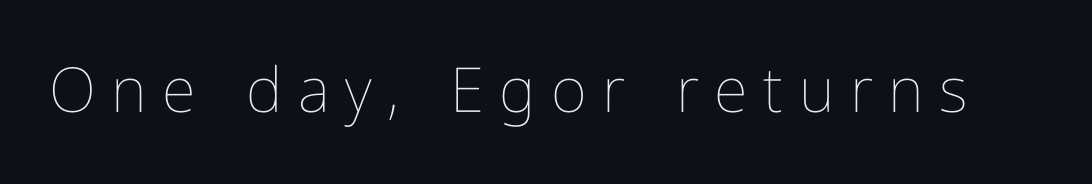
{"italic": "no", "bold": "no", "weight": "thin", "width": "condensed", "stroke_contrast": "low", "x_height": "medium", "monospaced": "no", "underline": "no", "letter_spacing": "wide", "letter_spacing_em": 0.25, "glyph_px": 62}
